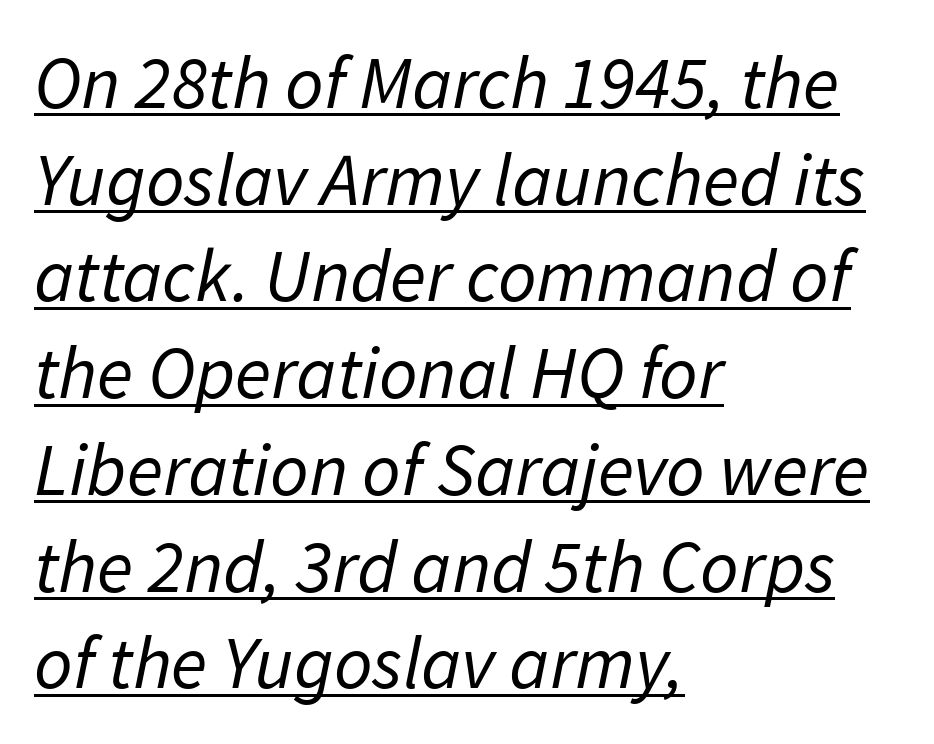
{"serif": "no", "bold": "no", "weight": "regular", "width": "normal", "stroke_contrast": "low", "x_height": "medium", "monospaced": "no", "underline": "yes", "align": "left", "line_spacing": "normal", "line_spacing_ratio": 1.29, "letter_spacing": "normal", "letter_spacing_em": 0.0, "glyph_px": 75}
